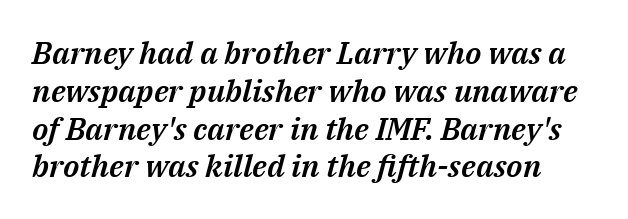
The image shows 31 px text type, italic (leaning right); set line spacing 1.22x, normal letter spacing, not underlined; medium stroke contrast and a medium x-height.
